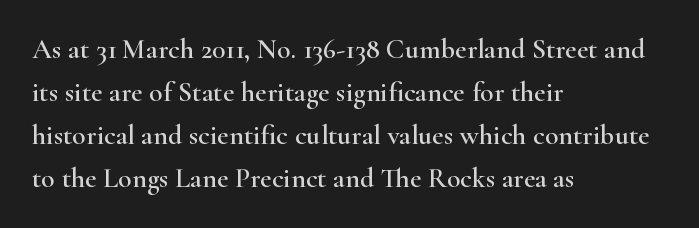
The image shows 28 px wide serif type, upright; set left-aligned, normal line spacing (1.53x), normal letter spacing, not underlined; high stroke contrast and a small x-height.
